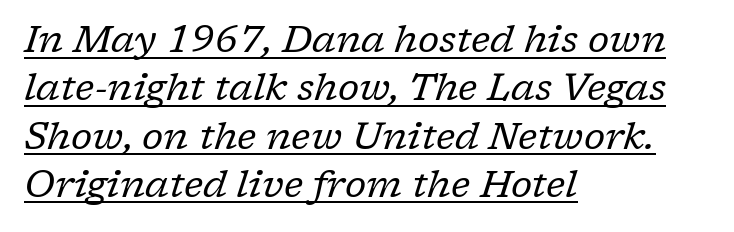
Q: Is the text bold? A: No.
Q: Is the text italic (slanted)? A: Yes, it leans right by about 17 degrees.
Q: Is the typeface a serif or a sans-serif typeface? A: Serif.
Q: Is the text underlined? A: Yes.
Q: How is the paragraph aligned? A: Left-aligned.
Q: Is the spacing between letters normal or unusually wide? A: Normal.
Q: Is the spacing between lines tight, normal or loose? A: Normal.
Q: Width (condensed, normal, or wide)? A: Normal.
Q: Stroke contrast? A: Low.
Q: x-height? A: Medium.
Q: Monospaced? A: No.
